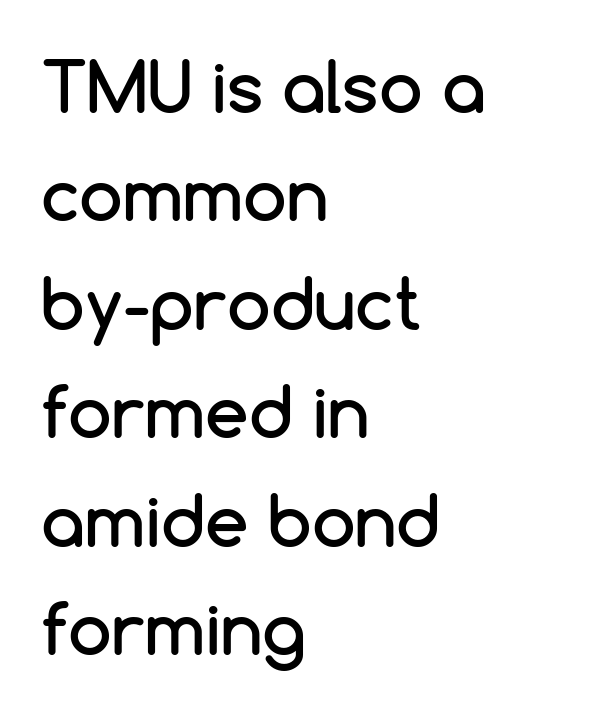
Posture: upright roman. The letterforms sit shoulder to shoulder at normal distance. Looks like regular typesetting: each glyph gets only the width it needs. Honestly, there is no underline to notice here at all.
